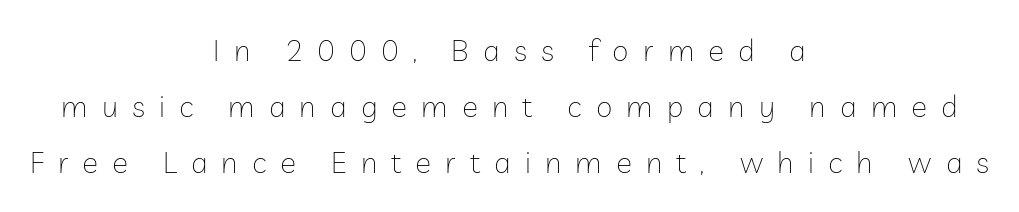
The image shows 30 px thin sans-serif type, upright; set centered, line spacing 1.87x, unusually wide letter spacing (+0.47 em), not underlined; low stroke contrast and a medium x-height.
